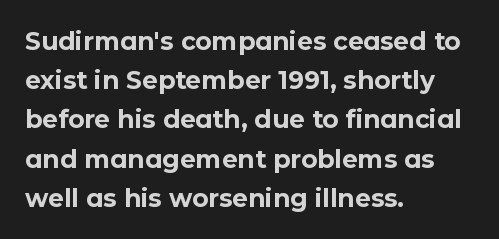
There is no visible air inserted between adjacent glyphs. This sample is left-justified, so line endings fall wherever the words run out. Normally led — the rows are evenly, conventionally spaced. The lettering holds an erect, upright posture throughout.
